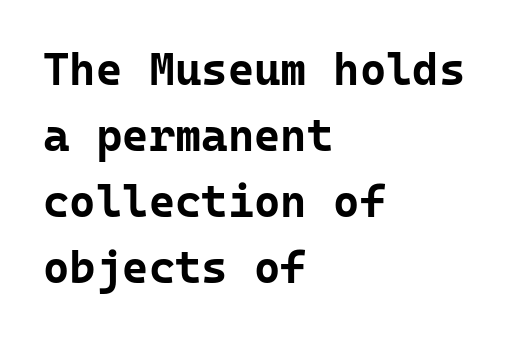
{"serif": "no", "italic": "no", "bold": "yes", "weight": "bold", "width": "normal", "stroke_contrast": "low", "x_height": "medium", "monospaced": "yes", "underline": "no", "align": "left", "line_spacing": "normal", "line_spacing_ratio": 1.47, "letter_spacing": "normal", "letter_spacing_em": 0.0, "glyph_px": 45}
